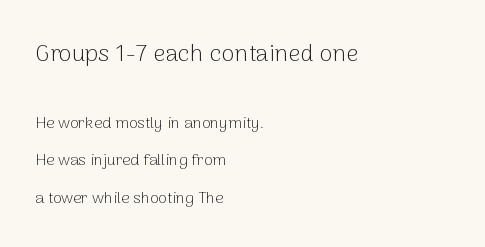
Q: Is the text bold? A: No.
Q: Is the text italic (slanted)? A: No, it is upright.
Q: Is the text underlined? A: No.
Q: How is the paragraph aligned? A: Left-aligned.
Q: Is the spacing between letters normal or unusually wide? A: Normal.
Q: Is the spacing between lines tight, normal or loose? A: Loose.
Q: Which block of text is set in a larger size, the first (top) or the second (bottom)? A: The first (top) one.
